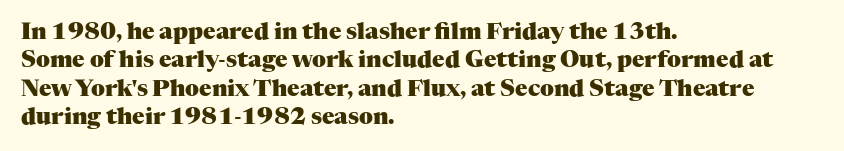
The image shows 23 px bold type, upright; set left-aligned, line spacing 1.23x, normal letter spacing, not underlined.
